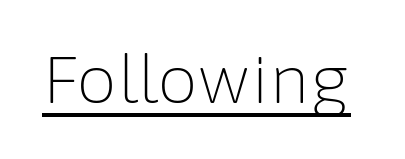
Q: Is the text bold? A: No.
Q: Is the text italic (slanted)? A: No, it is upright.
Q: Is the typeface a serif or a sans-serif typeface? A: Sans-serif.
Q: Is the text underlined? A: Yes.
Q: Is the spacing between letters normal or unusually wide? A: Normal.
Q: Width (condensed, normal, or wide)? A: Normal.
Q: Stroke contrast? A: Low.
Q: x-height? A: Medium.
Q: Monospaced? A: No.
